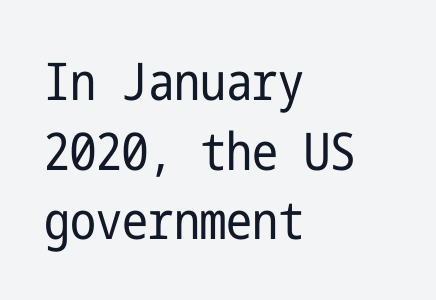
The area under the type is left untouched. Are there feet on the stems? There aren't — it's a sans. Line spacing here is normal. Stems here are at most as thick as an everyday book face.
